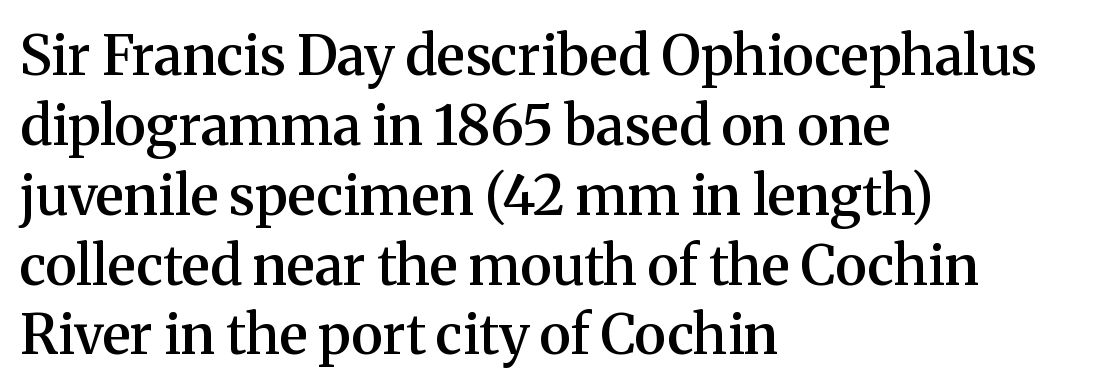
Q: Is the text bold? A: Semi-bold.
Q: Is the text italic (slanted)? A: No, it is upright.
Q: Is the typeface a serif or a sans-serif typeface? A: Serif.
Q: Is the text underlined? A: No.
Q: How is the paragraph aligned? A: Left-aligned.
Q: Is the spacing between letters normal or unusually wide? A: Normal.
Q: Is the spacing between lines tight, normal or loose? A: Normal.
Q: Width (condensed, normal, or wide)? A: Normal.
Q: Stroke contrast? A: Medium.
Q: x-height? A: Medium.
Q: Monospaced? A: No.
